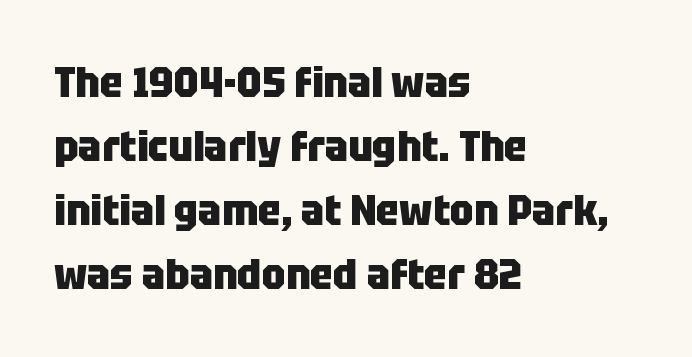
{"serif": "no", "italic": "no", "bold": "yes", "weight": "heavy", "width": "condensed", "stroke_contrast": "low", "x_height": "large", "monospaced": "no", "underline": "no", "align": "left", "line_spacing": "normal", "line_spacing_ratio": 1.49, "letter_spacing": "normal", "letter_spacing_em": 0.0, "glyph_px": 43}
